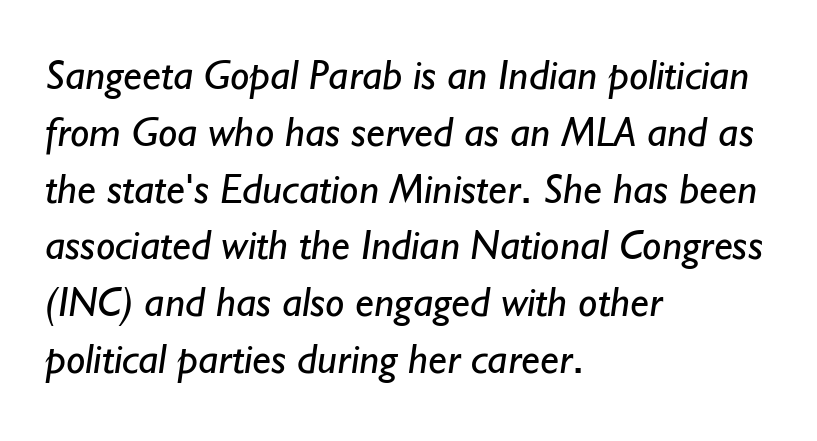
Q: Is the text bold? A: No.
Q: Is the typeface a serif or a sans-serif typeface? A: Sans-serif.
Q: Is the text underlined? A: No.
Q: How is the paragraph aligned? A: Left-aligned.
Q: Is the spacing between letters normal or unusually wide? A: Normal.
Q: Is the spacing between lines tight, normal or loose? A: Normal.
Q: Width (condensed, normal, or wide)? A: Normal.
Q: Stroke contrast? A: Low.
Q: x-height? A: Small.
Q: Monospaced? A: No.
